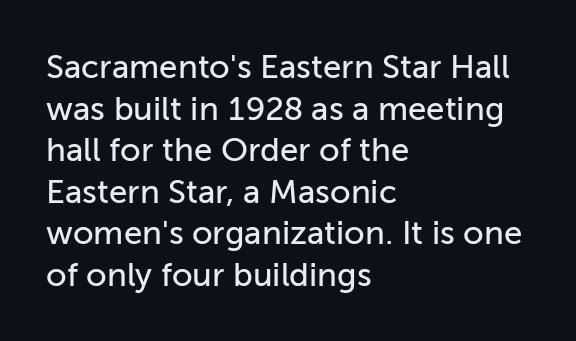
{"serif": "no", "italic": "no", "width": "normal", "stroke_contrast": "low", "x_height": "medium", "monospaced": "no", "underline": "no", "align": "left", "line_spacing": "normal", "line_spacing_ratio": 1.26, "letter_spacing": "normal", "letter_spacing_em": 0.0, "glyph_px": 33}
